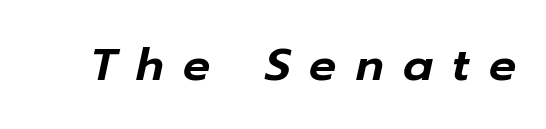
The image shows 45 px text type, italic (leaning right); set unusually wide letter spacing (+0.43 em), not underlined; low stroke contrast and a medium x-height.
